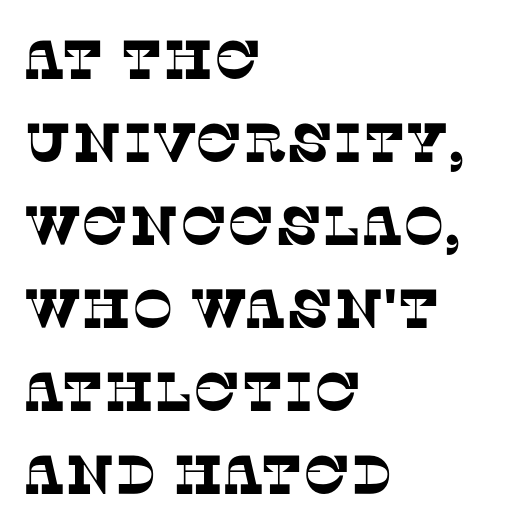
Q: Is the typeface a serif or a sans-serif typeface? A: Serif.
Q: Is the text underlined? A: No.
Q: How is the paragraph aligned? A: Left-aligned.
Q: Is the spacing between letters normal or unusually wide? A: Normal.
Q: Is the spacing between lines tight, normal or loose? A: Normal.
Q: Width (condensed, normal, or wide)? A: Normal.
Q: Stroke contrast? A: Low.
Q: x-height? A: Large.
Q: Monospaced? A: No.
